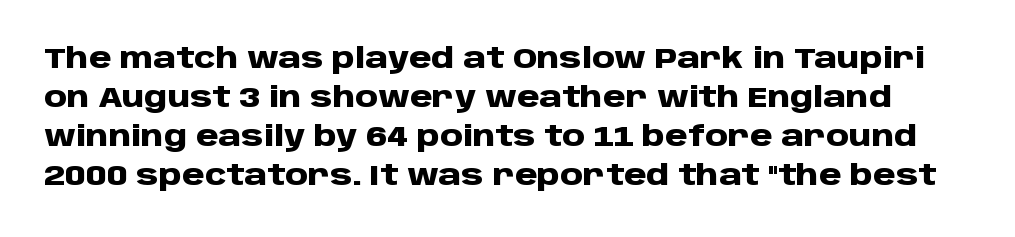
The image shows 29 px heavy sans-serif type, upright; set normal line spacing (1.35x), normal letter spacing, not underlined; low stroke contrast and a large x-height.
